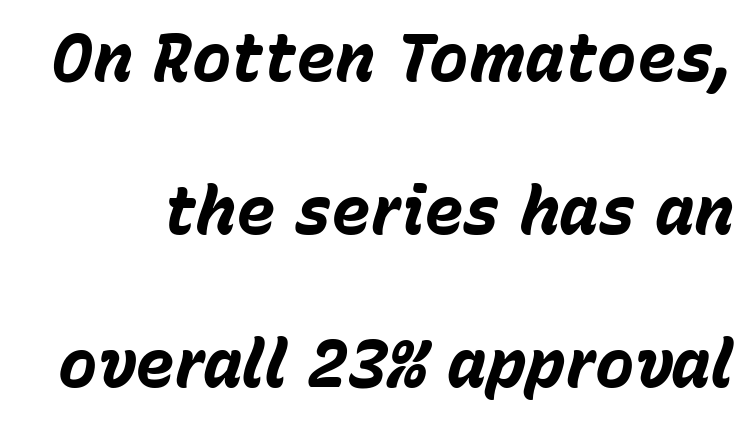
{"italic": "yes", "lean": "right", "slant_degrees": 15, "bold": "yes", "weight": "bold", "width": "normal", "stroke_contrast": "low", "x_height": "medium", "monospaced": "no", "underline": "no", "line_spacing": "loose", "line_spacing_ratio": 2.32, "letter_spacing": "normal", "letter_spacing_em": 0.0, "glyph_px": 66}
